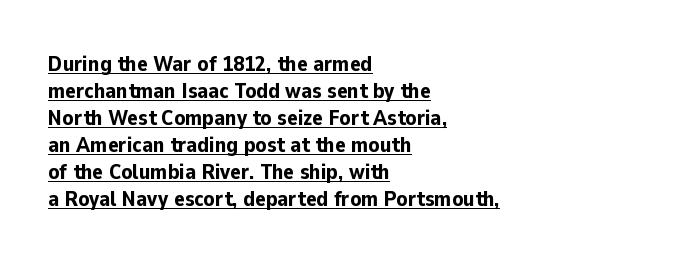
The image shows 22 px bold type, upright; set left-aligned, line spacing 1.23x, normal letter spacing, underlined.
